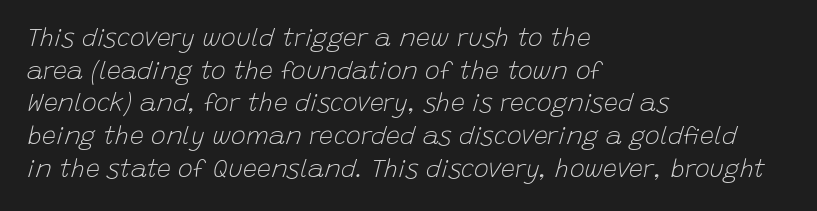
The image shows 25 px text type, italic (leaning right); set left-aligned, normal line spacing (1.31x), normal letter spacing, not underlined.
